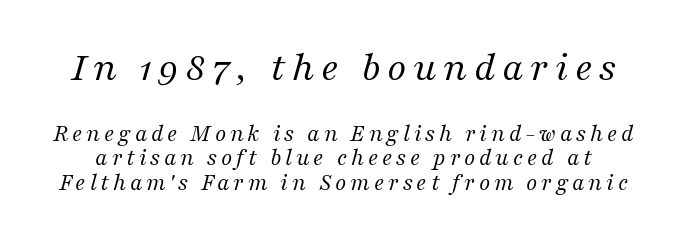
The foot of each line stays bare and open. Observe the serifs anchoring each vertical stroke in this sample. The strokes carry an ordinary text weight at most. The first block has been scaled up relative to the second. Successive baselines arrive quickly, one right under another. The typography opts for an oblique posture over an upright one.
